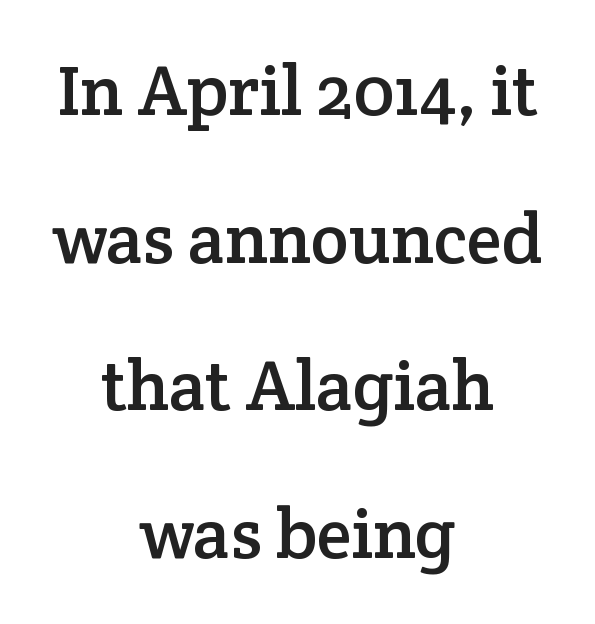
{"serif": "yes", "italic": "no", "width": "normal", "stroke_contrast": "low", "x_height": "medium", "monospaced": "no", "underline": "no", "align": "center", "line_spacing": "loose", "line_spacing_ratio": 2.08, "letter_spacing": "normal", "letter_spacing_em": 0.0, "glyph_px": 71}
